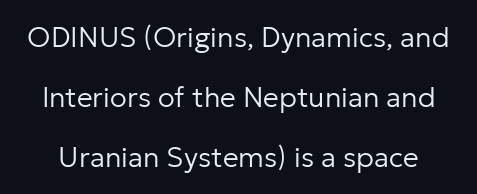
Are there feet on the stems? There aren't — it's a sans. These lines stand farther apart than default settings would place them. Any mark beneath the type? The region is blank. You could not count columns in this text — the font is proportionally spaced. The strokes are not fattened; the text isn't bold. Characters follow at the spacing the type designer built in.
